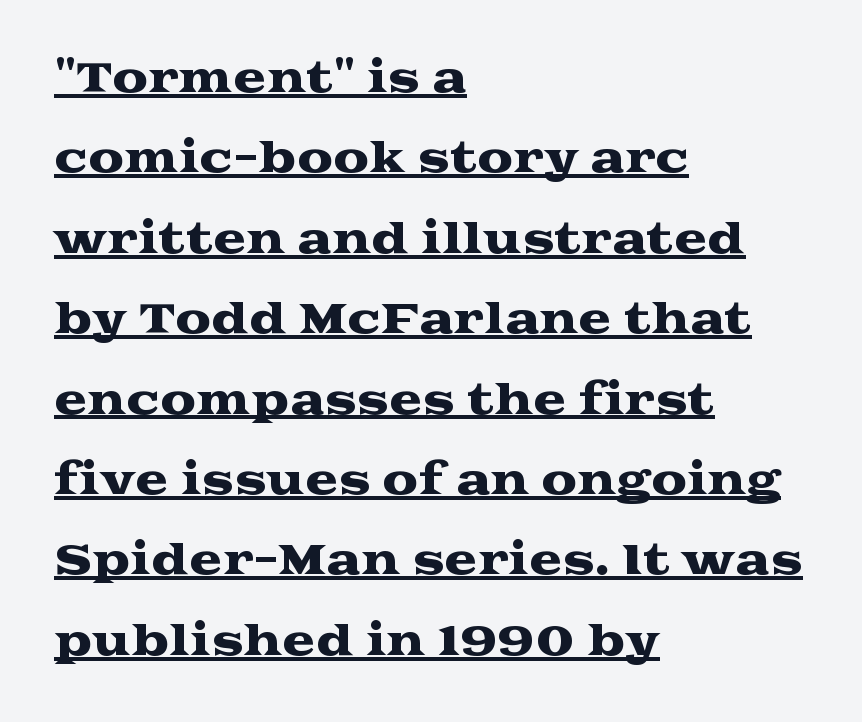
Q: Is the text italic (slanted)? A: No, it is upright.
Q: Is the typeface a serif or a sans-serif typeface? A: Serif.
Q: Is the text underlined? A: Yes.
Q: How is the paragraph aligned? A: Left-aligned.
Q: Is the spacing between letters normal or unusually wide? A: Normal.
Q: Is the spacing between lines tight, normal or loose? A: Loose.
Q: Width (condensed, normal, or wide)? A: Wide.
Q: Stroke contrast? A: Medium.
Q: x-height? A: Medium.
Q: Monospaced? A: No.
